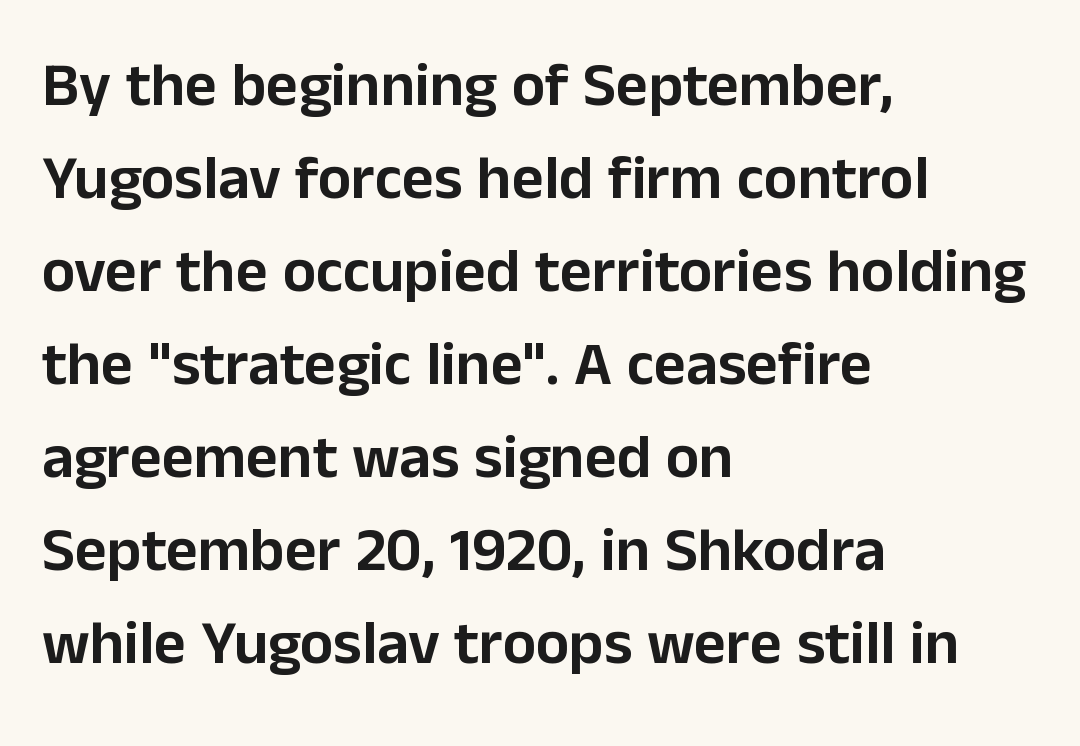
The image shows 62 px sans-serif type, upright; set left-aligned, normal line spacing (1.5x), normal letter spacing, not underlined; low stroke contrast and a medium x-height.
